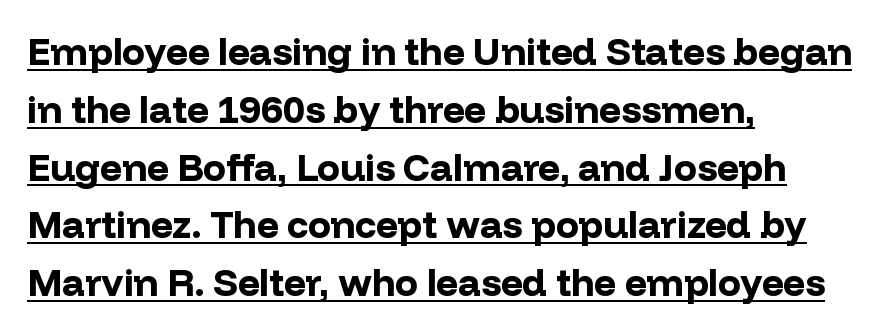
{"serif": "no", "italic": "no", "bold": "yes", "weight": "bold", "width": "normal", "stroke_contrast": "low", "x_height": "medium", "monospaced": "no", "underline": "yes", "align": "left", "line_spacing": "normal", "line_spacing_ratio": 1.52, "letter_spacing": "normal", "letter_spacing_em": 0.0, "glyph_px": 38}
